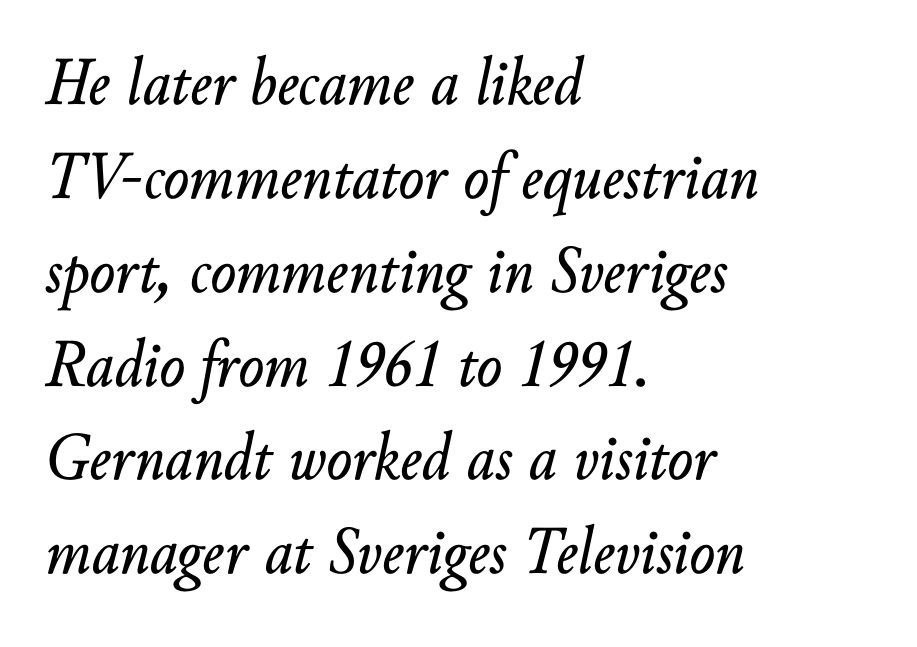
The image shows 68 px text type, italic (leaning right); set left-aligned, normal line spacing (1.38x), normal letter spacing, not underlined; low stroke contrast and a small x-height.
